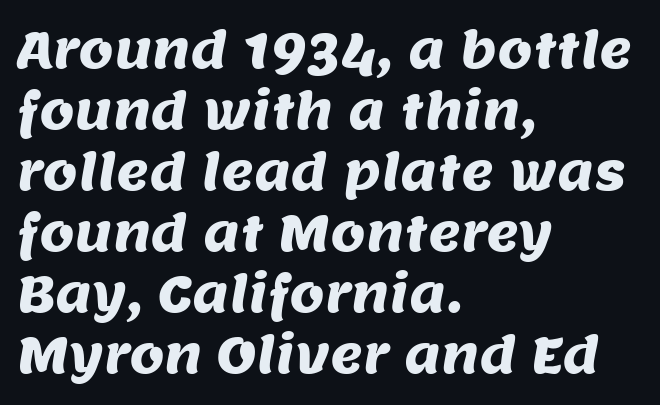
The passage shown is not underscored anywhere. Letterform terminals end flat and unadorned throughout the passage. Alignment: flush left. Standard letterfit; no display-style spreading of the glyphs.
